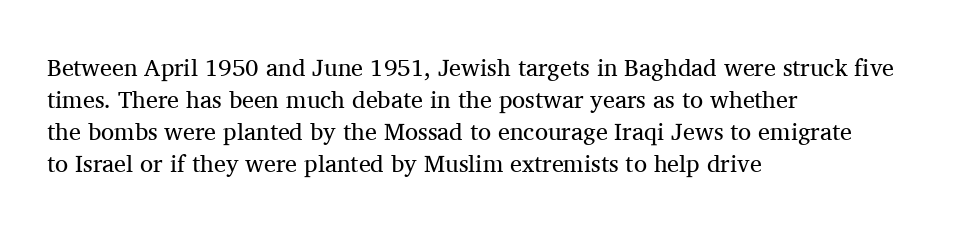
A bare baseline throughout the passage. Does the lettering tilt? It doesn't — this is upright. Leftover space on each line is placed entirely after the last word. Regarding leading, the lines here are spaced in the standard way. Inter-character spacing is left at the font's built-in metrics. Compared with a typical body face, this is equally light or lighter still.
